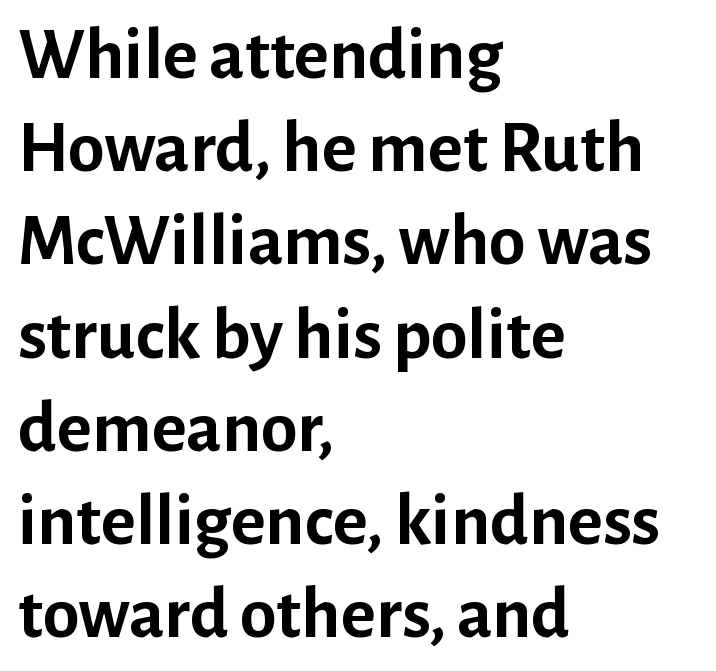
This sample is left-justified, so line endings fall wherever the words run out. Italic: no, the glyphs are upright roman. Every letter is thick-stroked: bold, no question. Check under the words: just untouched page. Baseline-to-baseline distance is the conventional proportion of letter height.
